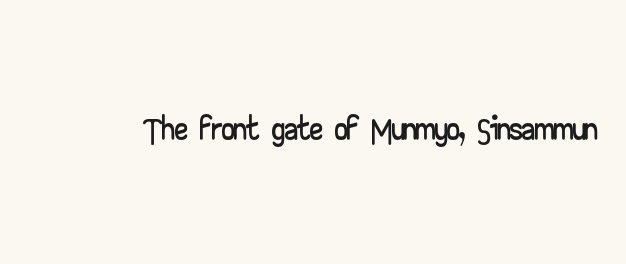
Q: Is the text italic (slanted)? A: No, it is upright.
Q: Is the typeface a serif or a sans-serif typeface? A: Sans-serif.
Q: Is the text underlined? A: No.
Q: Is the spacing between letters normal or unusually wide? A: Normal.
Q: Width (condensed, normal, or wide)? A: Wide.
Q: Stroke contrast? A: Low.
Q: x-height? A: Small.
Q: Monospaced? A: No.
